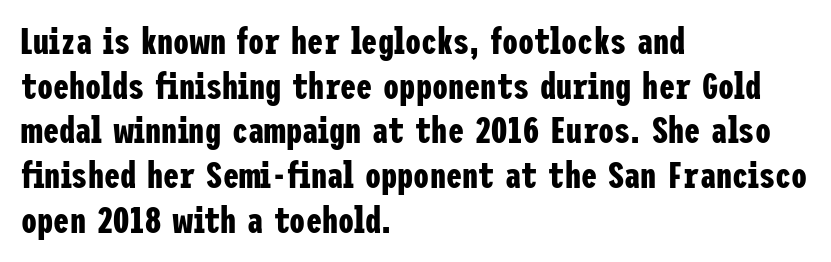
Q: Is the text bold? A: Yes.
Q: Is the text italic (slanted)? A: No, it is upright.
Q: Is the typeface a serif or a sans-serif typeface? A: Sans-serif.
Q: Is the text underlined? A: No.
Q: How is the paragraph aligned? A: Left-aligned.
Q: Is the spacing between letters normal or unusually wide? A: Normal.
Q: Width (condensed, normal, or wide)? A: Condensed.
Q: Stroke contrast? A: Low.
Q: x-height? A: Medium.
